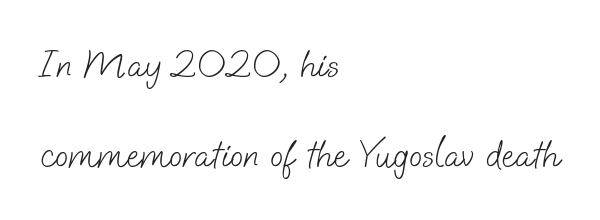
Q: Is the text bold? A: No.
Q: Is the typeface a serif or a sans-serif typeface? A: Sans-serif.
Q: Is the text underlined? A: No.
Q: How is the paragraph aligned? A: Left-aligned.
Q: Is the spacing between letters normal or unusually wide? A: Normal.
Q: Is the spacing between lines tight, normal or loose? A: Loose.
Q: Width (condensed, normal, or wide)? A: Normal.
Q: Stroke contrast? A: Low.
Q: x-height? A: Small.
Q: Monospaced? A: No.
